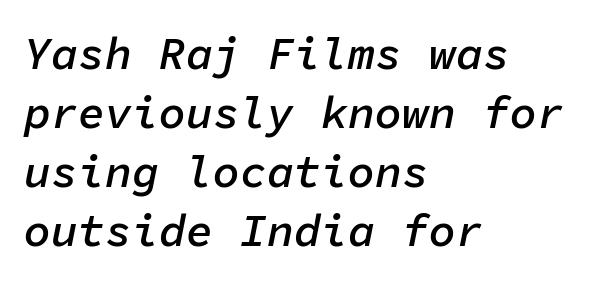
{"italic": "yes", "lean": "right", "slant_degrees": 11, "bold": "semi", "weight": "semibold", "width": "normal", "stroke_contrast": "low", "x_height": "medium", "monospaced": "yes", "underline": "no", "align": "left", "line_spacing": "normal", "line_spacing_ratio": 1.31, "letter_spacing": "normal", "letter_spacing_em": 0.0, "glyph_px": 45}
